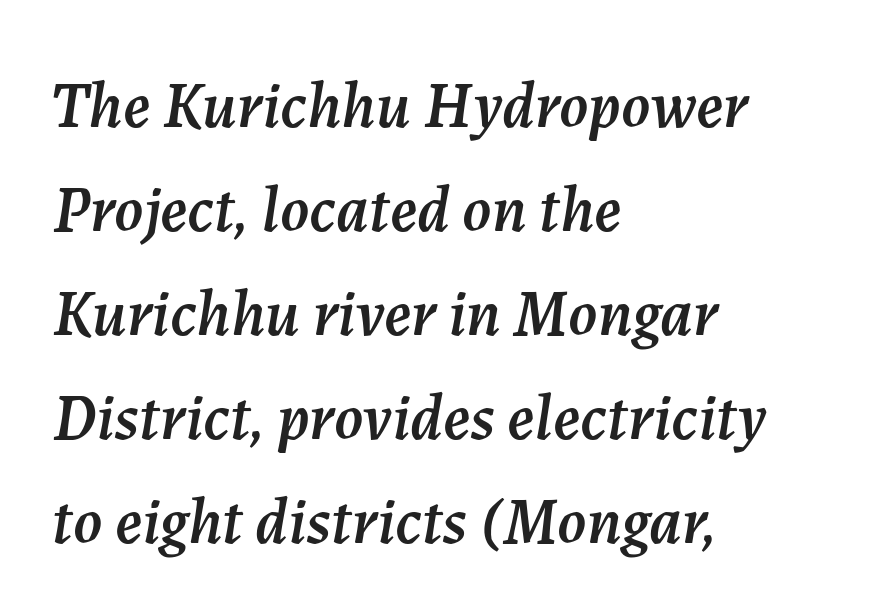
The image shows 65 px text type, italic (leaning right); set left-aligned, normal line spacing (1.6x), normal letter spacing, not underlined; medium stroke contrast and a medium x-height.
